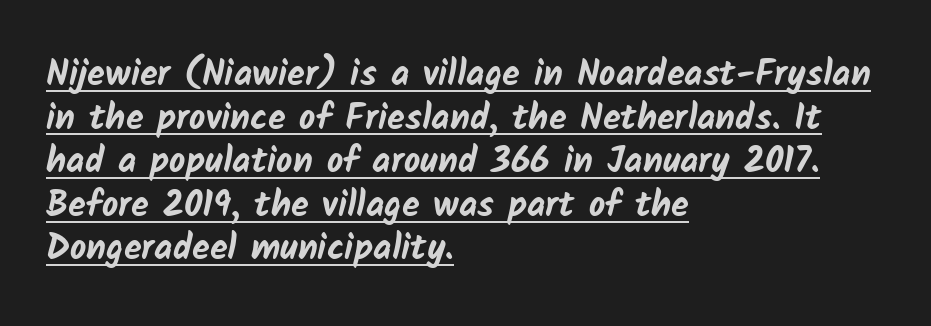
Q: Is the text bold? A: Yes.
Q: Is the typeface a serif or a sans-serif typeface? A: Sans-serif.
Q: Is the text underlined? A: Yes.
Q: How is the paragraph aligned? A: Left-aligned.
Q: Is the spacing between letters normal or unusually wide? A: Normal.
Q: Width (condensed, normal, or wide)? A: Normal.
Q: Stroke contrast? A: Low.
Q: x-height? A: Medium.
Q: Monospaced? A: No.
